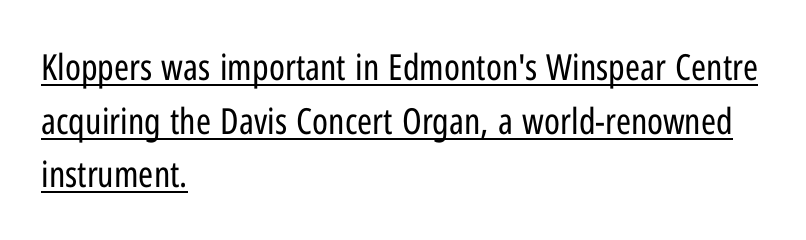
The image shows 36 px regular-weight, condensed sans-serif type, upright; set left-aligned, normal line spacing (1.49x), normal letter spacing, underlined; low stroke contrast and a medium x-height.
